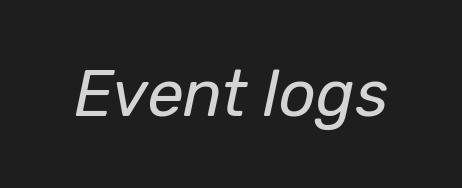
Q: Is the text bold? A: No.
Q: Is the text italic (slanted)? A: Yes, it leans right by about 12 degrees.
Q: Is the text underlined? A: No.
Q: Is the spacing between letters normal or unusually wide? A: Normal.
Q: Width (condensed, normal, or wide)? A: Normal.
Q: Stroke contrast? A: Low.
Q: x-height? A: Medium.
Q: Monospaced? A: No.
